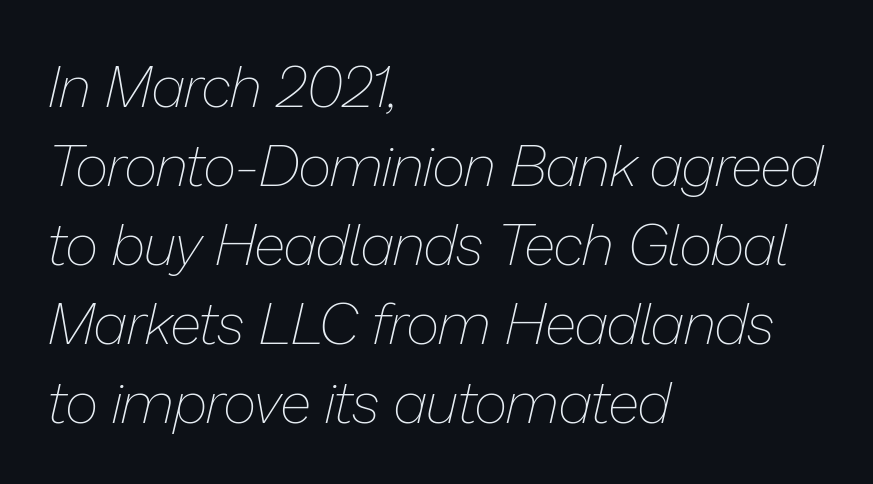
{"italic": "yes", "lean": "right", "slant_degrees": 13, "bold": "no", "weight": "thin", "width": "normal", "stroke_contrast": "low", "x_height": "medium", "monospaced": "no", "underline": "no", "align": "left", "line_spacing": "normal", "line_spacing_ratio": 1.36, "letter_spacing": "normal", "letter_spacing_em": 0.0, "glyph_px": 58}
